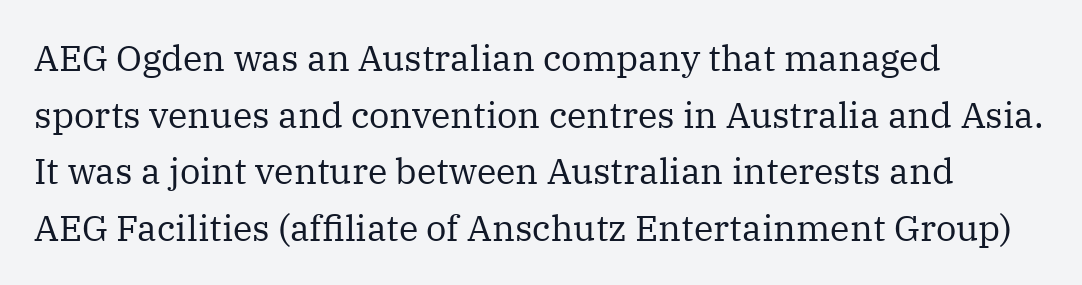
Nobody touched the tracking dial on this one. A typesetter would call this leading conventional body-copy spacing. Character widths vary here, with narrow letters taking less room than wide ones. Typeset ragged right — the left edge is the straight one. To sum up the face: it has serifs. A clean baseline with only descenders dipping below it.
